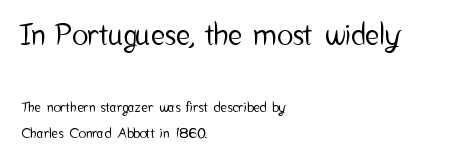
The glyphs in this specimen are sans serif. Which of the two is more prominent by size? The first, at the top. These lines were composed using upright roman letters. The glyphs are unaccompanied by any horizontal stroke below them. Inter-character spacing is left at the font's built-in metrics. You could not count columns in this text — the font is proportionally spaced.
